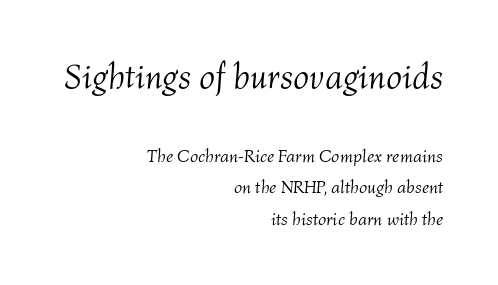
These lines are set flush right with a ragged left edge. Honestly, the letter spacing is just normal — you wouldn't notice it. The rendering uses natural spacing where letterforms have individual widths. Is the type heavy? It reads as light-to-regular instead. Underline: absent.
